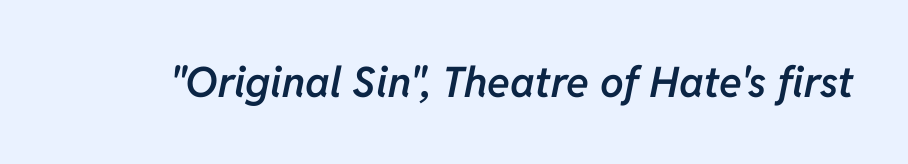
{"italic": "yes", "lean": "right", "slant_degrees": 11, "bold": "semi", "weight": "semibold", "width": "normal", "stroke_contrast": "low", "x_height": "medium", "monospaced": "no", "underline": "no", "letter_spacing": "normal", "letter_spacing_em": 0.0, "glyph_px": 42}
